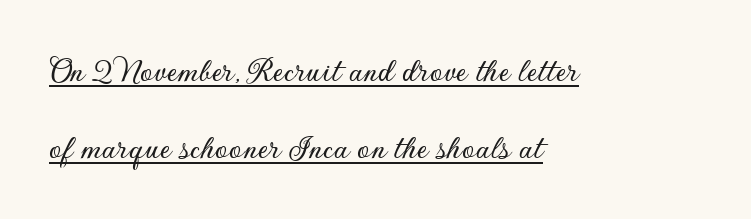
Q: Is the text italic (slanted)? A: Yes.
Q: Is the typeface a serif or a sans-serif typeface? A: Sans-serif.
Q: Is the text underlined? A: Yes.
Q: How is the paragraph aligned? A: Left-aligned.
Q: Is the spacing between letters normal or unusually wide? A: Normal.
Q: Is the spacing between lines tight, normal or loose? A: Loose.
Q: Width (condensed, normal, or wide)? A: Normal.
Q: Stroke contrast? A: Low.
Q: x-height? A: Small.
Q: Monospaced? A: No.
